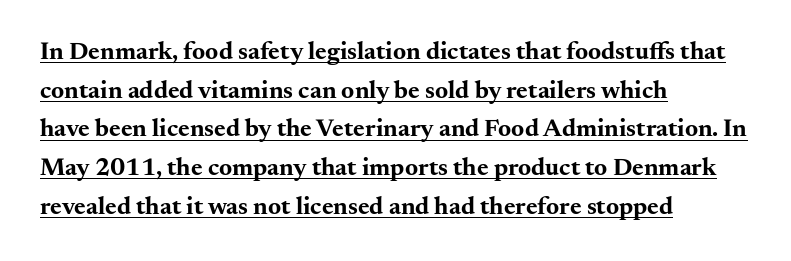
{"italic": "no", "bold": "yes", "underline": "yes", "align": "left", "line_spacing": "normal", "line_spacing_ratio": 1.55, "letter_spacing": "normal", "letter_spacing_em": 0.0, "glyph_px": 25}
